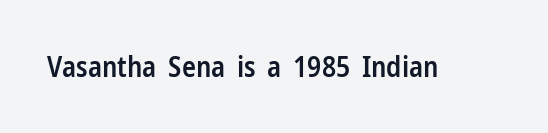
{"serif": "no", "italic": "no", "bold": "semi", "weight": "semibold", "width": "condensed", "stroke_contrast": "low", "x_height": "medium", "monospaced": "no", "underline": "no", "letter_spacing": "normal", "letter_spacing_em": 0.0, "glyph_px": 29}
